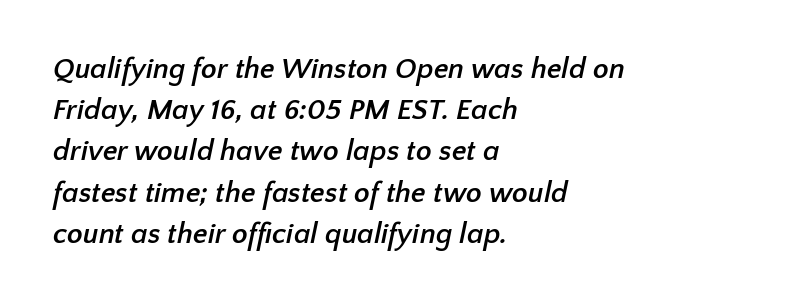
Are there feet on the stems? There aren't — it's a sans. These lines keep a tight, regular rhythm from letter to letter. What weight is shown? A full bold with thick strokes. Spacing verdict: proportional, widths tailored to each character. Check under the words: just untouched page. Horizontally, the lines are justified to the leading edge only.
